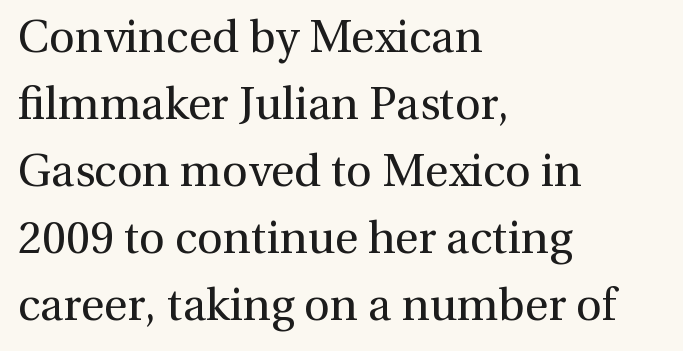
Q: Is the text bold? A: No.
Q: Is the text italic (slanted)? A: No, it is upright.
Q: Is the typeface a serif or a sans-serif typeface? A: Serif.
Q: Is the text underlined? A: No.
Q: How is the paragraph aligned? A: Left-aligned.
Q: Is the spacing between letters normal or unusually wide? A: Normal.
Q: Is the spacing between lines tight, normal or loose? A: Normal.
Q: Width (condensed, normal, or wide)? A: Normal.
Q: x-height? A: Medium.
Q: Monospaced? A: No.
